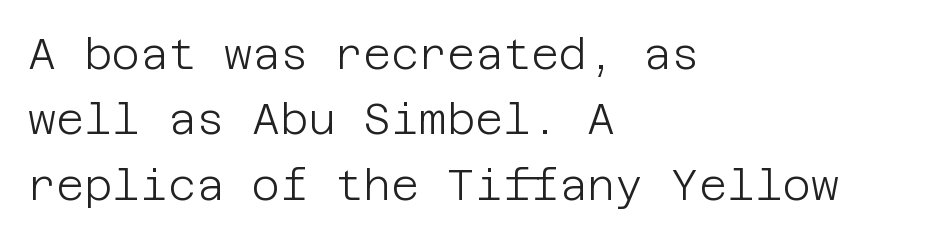
{"serif": "no", "italic": "no", "bold": "no", "weight": "light", "width": "normal", "stroke_contrast": "low", "x_height": "large", "underline": "no", "align": "left", "line_spacing": "normal", "line_spacing_ratio": 1.52, "letter_spacing": "normal", "letter_spacing_em": 0.0, "glyph_px": 43}
